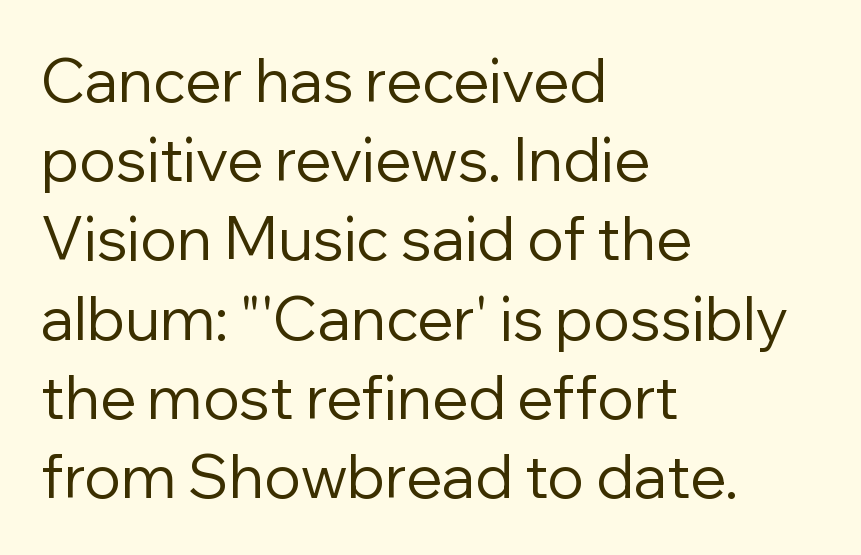
{"serif": "no", "italic": "no", "bold": "no", "weight": "regular", "width": "normal", "stroke_contrast": "low", "x_height": "medium", "monospaced": "no", "underline": "no", "align": "left", "line_spacing": "normal", "line_spacing_ratio": 1.32, "letter_spacing": "normal", "letter_spacing_em": 0.0, "glyph_px": 60}
